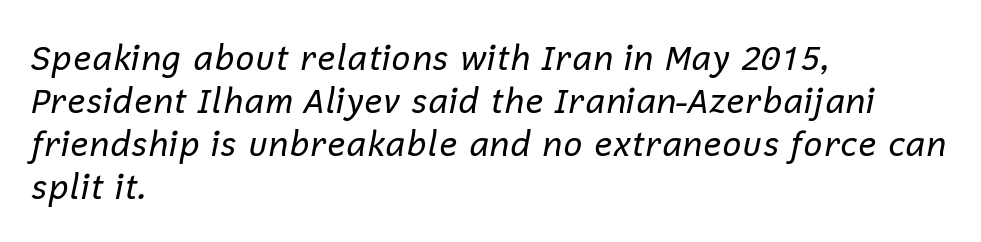
Q: Is the text bold? A: No.
Q: Is the text italic (slanted)? A: Yes, it leans right by about 12 degrees.
Q: Is the text underlined? A: No.
Q: How is the paragraph aligned? A: Left-aligned.
Q: Is the spacing between letters normal or unusually wide? A: Normal.
Q: Is the spacing between lines tight, normal or loose? A: Normal.
Q: Width (condensed, normal, or wide)? A: Normal.
Q: Stroke contrast? A: Low.
Q: x-height? A: Medium.
Q: Monospaced? A: No.
